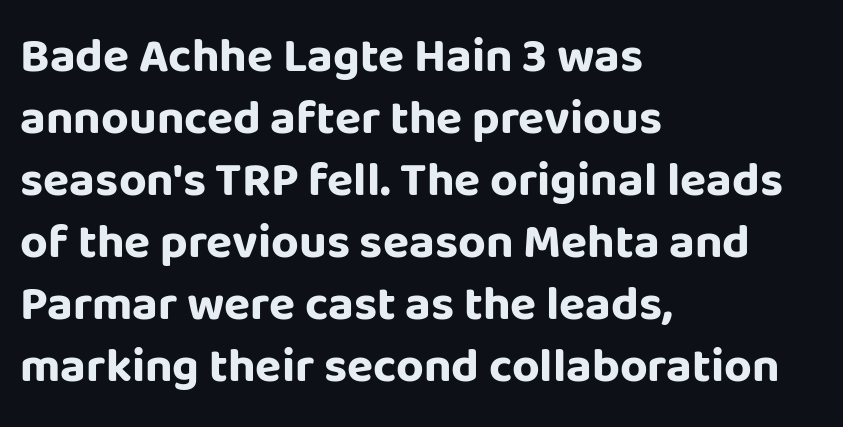
Rule under the text: the space is simply empty. The rendering uses natural spacing where letterforms have individual widths. The gaps between neighbouring characters are ordinary and unremarkable. Does the leading feel generous? No, just average. Vertical strokes here are truly vertical.
